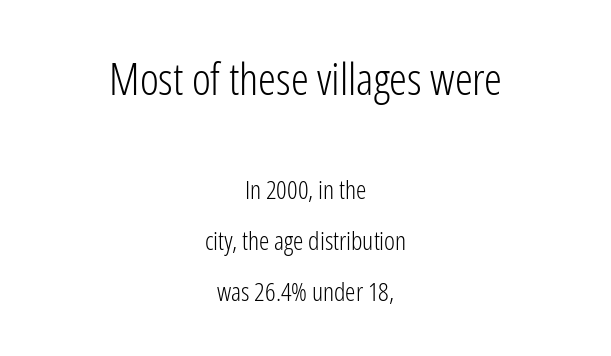
The image shows 45 px light, condensed sans-serif type, upright; set centered, loose line spacing (1.97x), normal letter spacing, not underlined; the first (top) block is 1.73x larger; low stroke contrast and a medium x-height.
